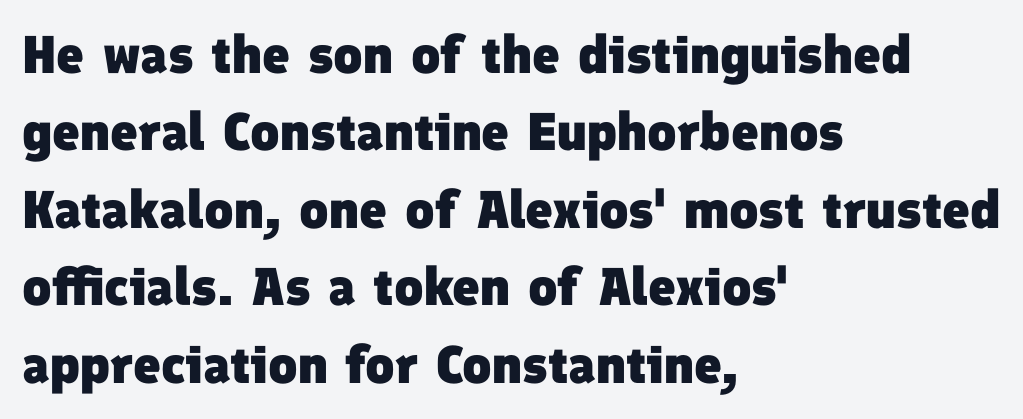
Q: Is the text bold? A: Yes.
Q: Is the typeface a serif or a sans-serif typeface? A: Sans-serif.
Q: Is the text underlined? A: No.
Q: How is the paragraph aligned? A: Left-aligned.
Q: Is the spacing between letters normal or unusually wide? A: Normal.
Q: Is the spacing between lines tight, normal or loose? A: Normal.
Q: Width (condensed, normal, or wide)? A: Normal.
Q: Stroke contrast? A: Low.
Q: x-height? A: Medium.
Q: Monospaced? A: No.
